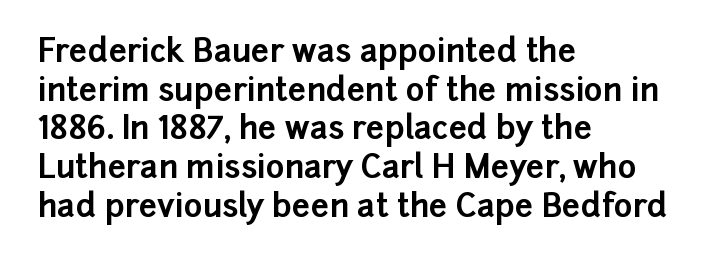
The image shows 32 px bold sans-serif type, upright; set left-aligned, line spacing 1.21x, normal letter spacing, not underlined; low stroke contrast and a medium x-height.
